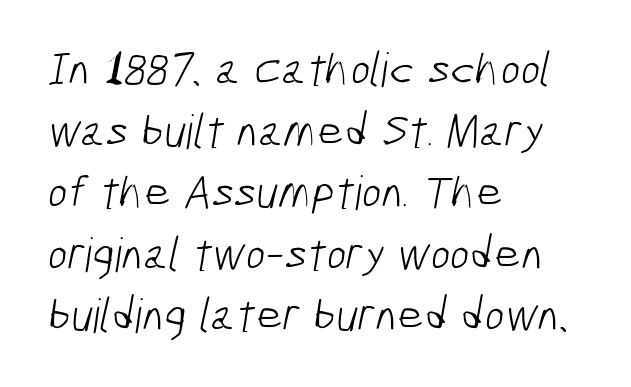
Varying glyph widths throughout — classic text-font behaviour. The paragraph has a hard left edge and a soft right edge. Honestly, the row spacing looks completely unremarkable. These lines keep a tight, regular rhythm from letter to letter. Has an underline been added? It has not.
